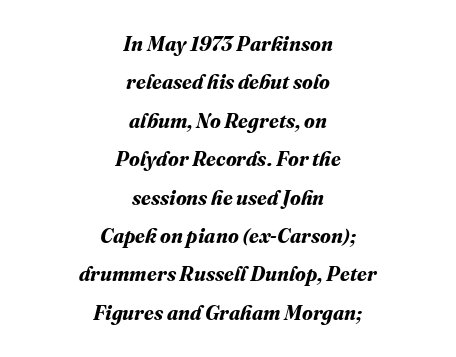
{"bold": "yes", "underline": "no", "align": "center", "line_spacing": "loose", "line_spacing_ratio": 1.92, "letter_spacing": "normal", "letter_spacing_em": 0.0, "glyph_px": 20}
